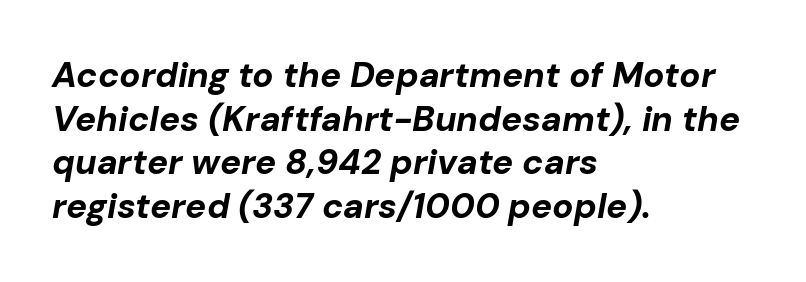
The image shows 35 px bold type, italic (leaning right); set left-aligned, normal line spacing (1.25x), normal letter spacing, not underlined; low stroke contrast and a medium x-height.
